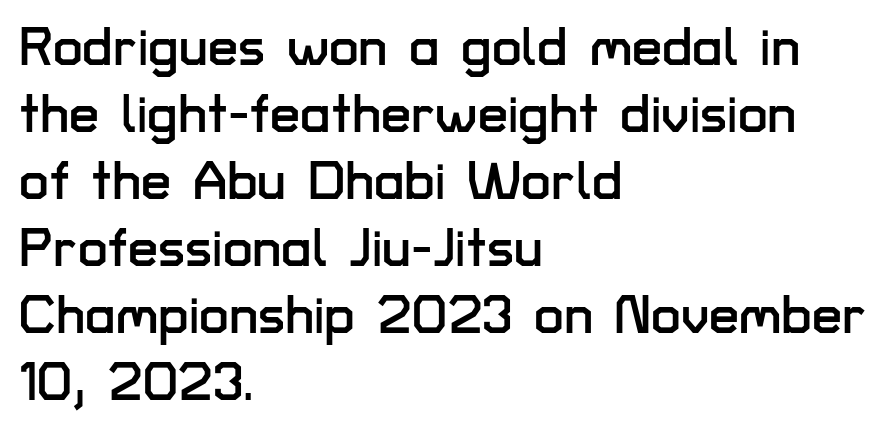
The image shows 54 px sans-serif type, upright; set left-aligned, line spacing 1.24x, normal letter spacing, not underlined; low stroke contrast and a medium x-height.
